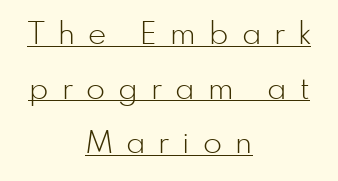
Q: Is the text bold? A: No.
Q: Is the text italic (slanted)? A: No, it is upright.
Q: Is the typeface a serif or a sans-serif typeface? A: Sans-serif.
Q: Is the text underlined? A: Yes.
Q: How is the paragraph aligned? A: Centered.
Q: Is the spacing between letters normal or unusually wide? A: Unusually wide.
Q: Width (condensed, normal, or wide)? A: Normal.
Q: Stroke contrast? A: Low.
Q: x-height? A: Small.
Q: Monospaced? A: No.
